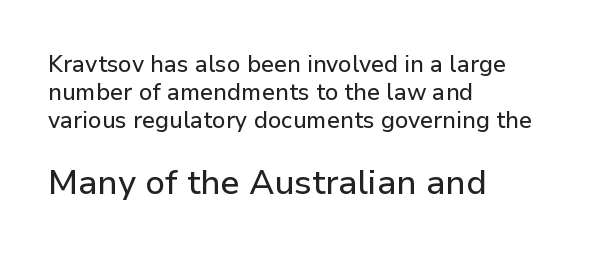
The image shows 34 px sans-serif type, upright; set left-aligned, line spacing 1.22x, normal letter spacing, not underlined; the second (bottom) block is 1.48x larger; low stroke contrast and a medium x-height.
